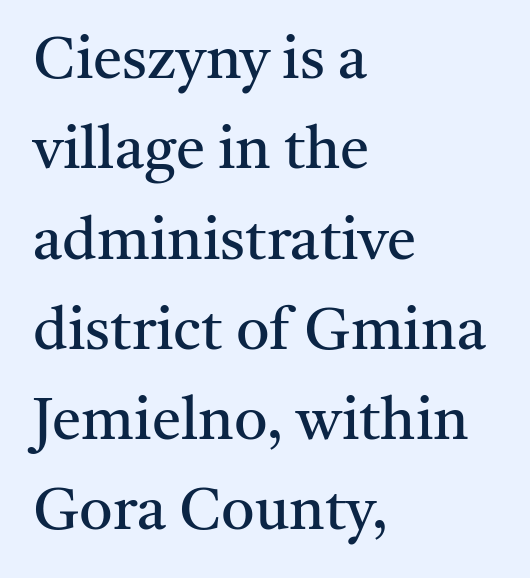
Is the stroke heavy? The answer is a plain regular-or-lighter. Tall strokes in this sample are plumb rather than angled. Reading down the block, your eye returns to a fixed left position each line. The leading is moderate, giving the passage an even texture.
